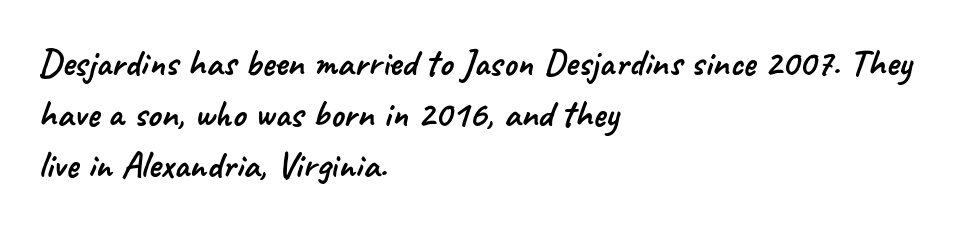
Leftover space on each line is placed entirely after the last word. Rows of type keep a routine distance in the vertical direction. Compared with typical body copy, the letter spacing here is the same. Do the characters align in a grid? No, the font is proportional. Nope, no serifs anywhere on these letters.
